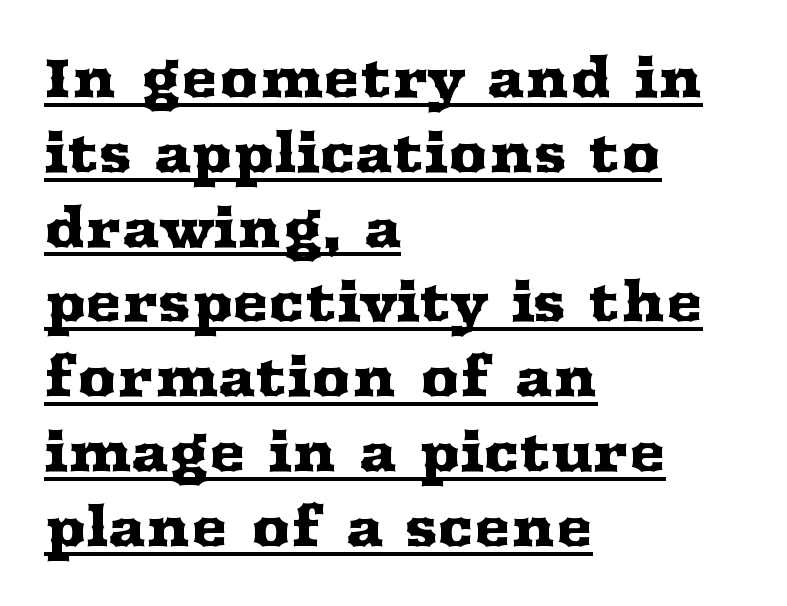
The image shows 55 px wide serif type, upright; set left-aligned, normal line spacing (1.36x), normal letter spacing, underlined; medium stroke contrast and a medium x-height.
